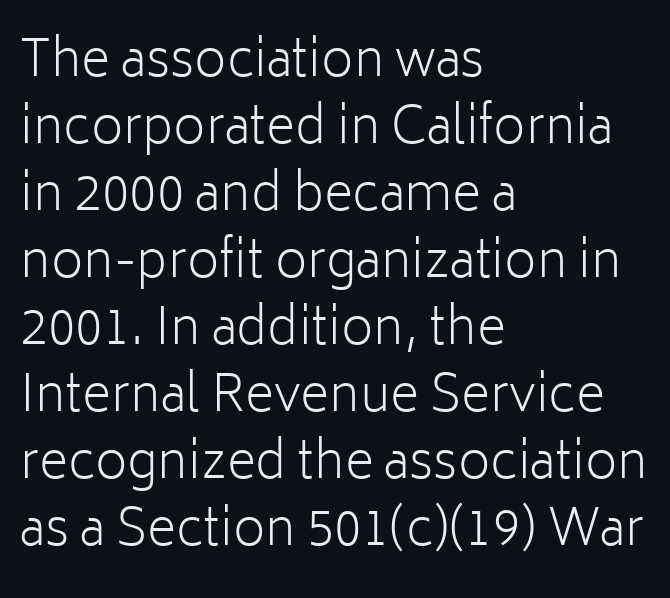
{"serif": "no", "italic": "no", "bold": "no", "weight": "light", "width": "normal", "stroke_contrast": "low", "x_height": "medium", "monospaced": "no", "underline": "no", "align": "left", "line_spacing": "normal", "line_spacing_ratio": 1.34, "letter_spacing": "normal", "letter_spacing_em": 0.0, "glyph_px": 50}
